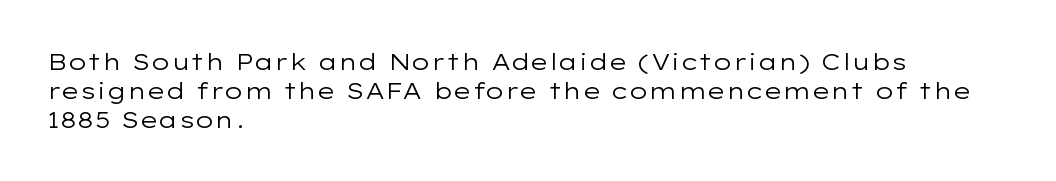
Q: Is the text bold? A: No.
Q: Is the text italic (slanted)? A: No, it is upright.
Q: Is the text underlined? A: No.
Q: How is the paragraph aligned? A: Left-aligned.
Q: Is the spacing between letters normal or unusually wide? A: Normal.
Q: Is the spacing between lines tight, normal or loose? A: Normal.
